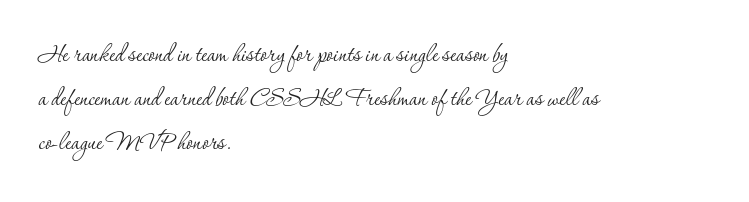
The image shows 30 px thin serif type; set left-aligned, normal line spacing (1.47x), normal letter spacing, not underlined; low stroke contrast and a small x-height.
